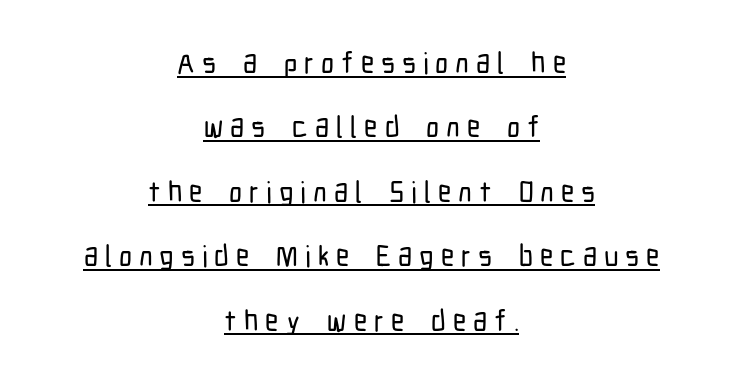
Check where the strokes stop: nothing finishes them off — pure sans. Alignment: centered. This sample has the flowing, uneven cadence of proportional lettering. Check the space under the baseline: a stroke is drawn there. Whoever set this chose breathing room over compactness in the vertical rhythm.
